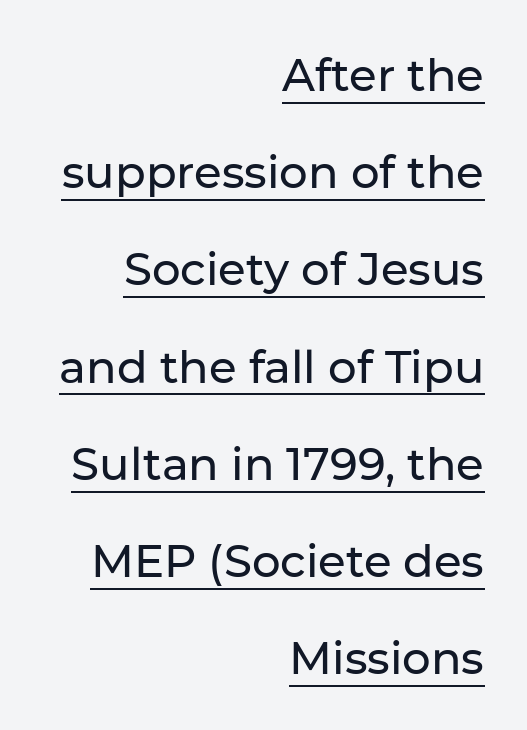
Q: Is the text italic (slanted)? A: No, it is upright.
Q: Is the typeface a serif or a sans-serif typeface? A: Sans-serif.
Q: Is the text underlined? A: Yes.
Q: How is the paragraph aligned? A: Right-aligned.
Q: Is the spacing between letters normal or unusually wide? A: Normal.
Q: Is the spacing between lines tight, normal or loose? A: Loose.
Q: Width (condensed, normal, or wide)? A: Normal.
Q: Stroke contrast? A: Low.
Q: x-height? A: Medium.
Q: Monospaced? A: No.
